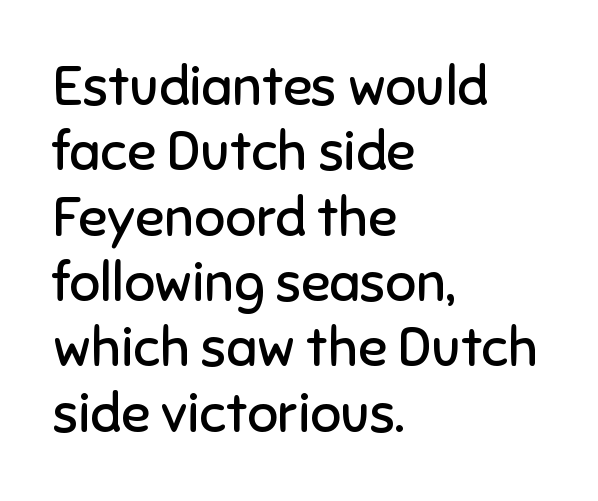
{"serif": "no", "italic": "no", "bold": "no", "weight": "regular", "width": "normal", "stroke_contrast": "low", "x_height": "medium", "monospaced": "no", "underline": "no", "align": "left", "line_spacing_ratio": 1.21, "letter_spacing": "normal", "letter_spacing_em": 0.0, "glyph_px": 54}
